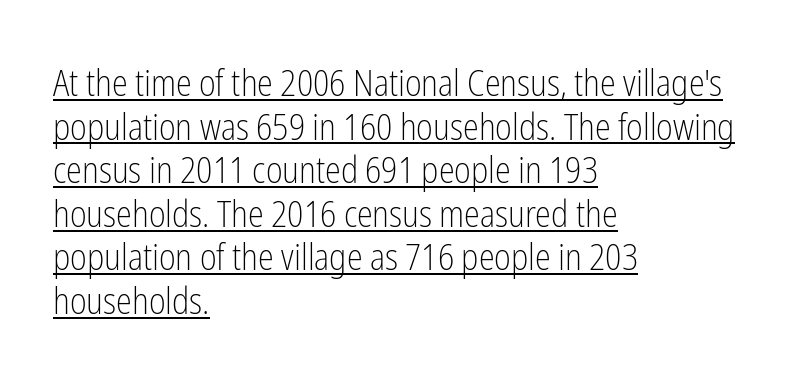
{"serif": "no", "italic": "no", "bold": "no", "weight": "light", "width": "condensed", "stroke_contrast": "low", "x_height": "medium", "monospaced": "no", "underline": "yes", "align": "left", "line_spacing_ratio": 1.21, "letter_spacing": "normal", "letter_spacing_em": 0.0, "glyph_px": 36}
